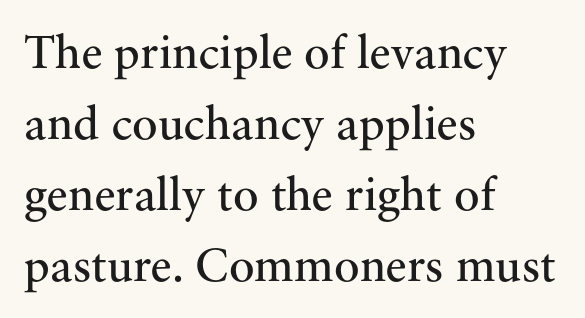
Q: Is the text bold? A: No.
Q: Is the text italic (slanted)? A: No, it is upright.
Q: Is the typeface a serif or a sans-serif typeface? A: Serif.
Q: Is the text underlined? A: No.
Q: How is the paragraph aligned? A: Left-aligned.
Q: Is the spacing between letters normal or unusually wide? A: Normal.
Q: Is the spacing between lines tight, normal or loose? A: Normal.
Q: Width (condensed, normal, or wide)? A: Normal.
Q: Stroke contrast? A: Medium.
Q: x-height? A: Small.
Q: Monospaced? A: No.
